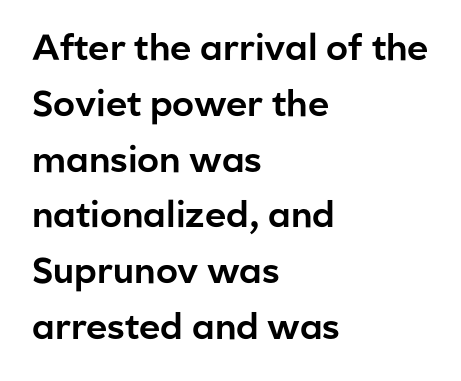
The image shows 36 px sans-serif type, upright; set left-aligned, normal line spacing (1.55x), normal letter spacing, not underlined; low stroke contrast and a medium x-height.
